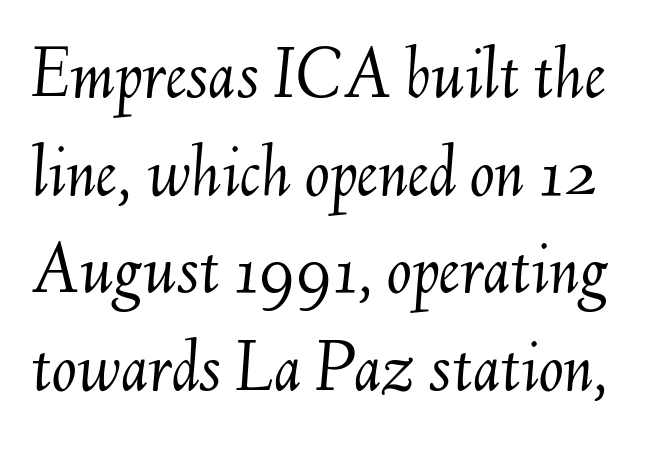
Q: Is the text bold? A: No.
Q: Is the text italic (slanted)? A: Yes, it leans right by about 6 degrees.
Q: Is the text underlined? A: No.
Q: Is the spacing between letters normal or unusually wide? A: Normal.
Q: Is the spacing between lines tight, normal or loose? A: Normal.
Q: Width (condensed, normal, or wide)? A: Normal.
Q: Stroke contrast? A: Medium.
Q: x-height? A: Small.
Q: Monospaced? A: No.
